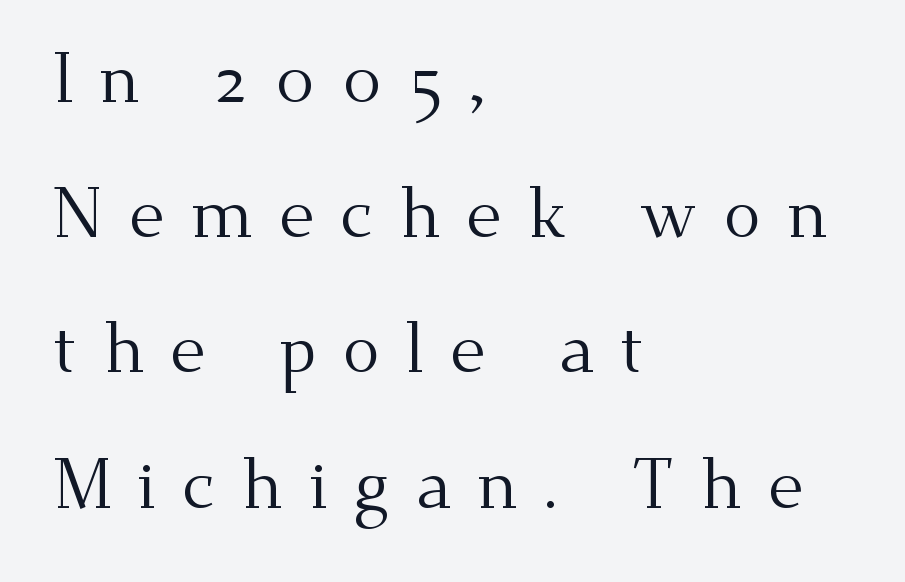
Q: Is the text bold? A: No.
Q: Is the text italic (slanted)? A: No, it is upright.
Q: Is the typeface a serif or a sans-serif typeface? A: Serif.
Q: Is the text underlined? A: No.
Q: How is the paragraph aligned? A: Left-aligned.
Q: Is the spacing between letters normal or unusually wide? A: Unusually wide.
Q: Is the spacing between lines tight, normal or loose? A: Loose.
Q: Width (condensed, normal, or wide)? A: Normal.
Q: Stroke contrast? A: Medium.
Q: x-height? A: Small.
Q: Monospaced? A: No.
